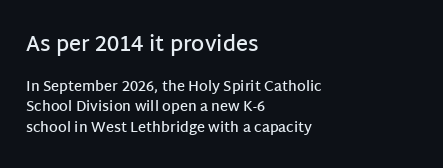
{"italic": "no", "bold": "semi", "underline": "no", "align": "left", "line_spacing": "normal", "line_spacing_ratio": 1.47, "letter_spacing": "normal", "letter_spacing_em": 0.0, "larger_block": "first", "size_ratio": 1.5, "glyph_px": 21}
